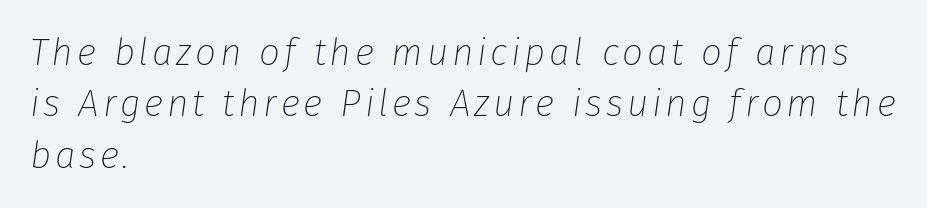
Varying glyph widths throughout — classic text-font behaviour. What's the leading like? Ordinary, nothing unusual. Leftover space on each line is placed entirely after the last word. When letters slant like this, we call the style italic. Stems and bowls with no extra thickness — not bold. The area under the type is left untouched.
